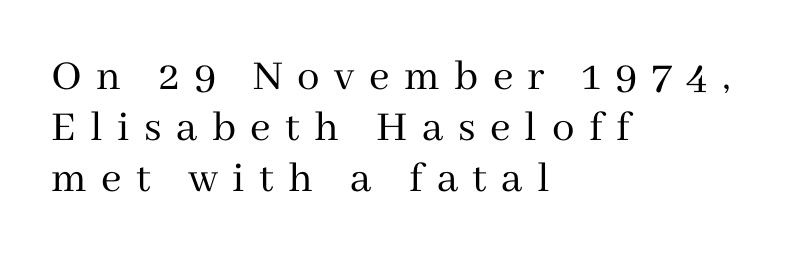
{"serif": "yes", "italic": "no", "bold": "no", "weight": "regular", "width": "normal", "stroke_contrast": "medium", "x_height": "medium", "monospaced": "no", "underline": "no", "align": "left", "line_spacing": "tight", "line_spacing_ratio": 1.13, "letter_spacing": "wide", "letter_spacing_em": 0.32, "glyph_px": 45}
